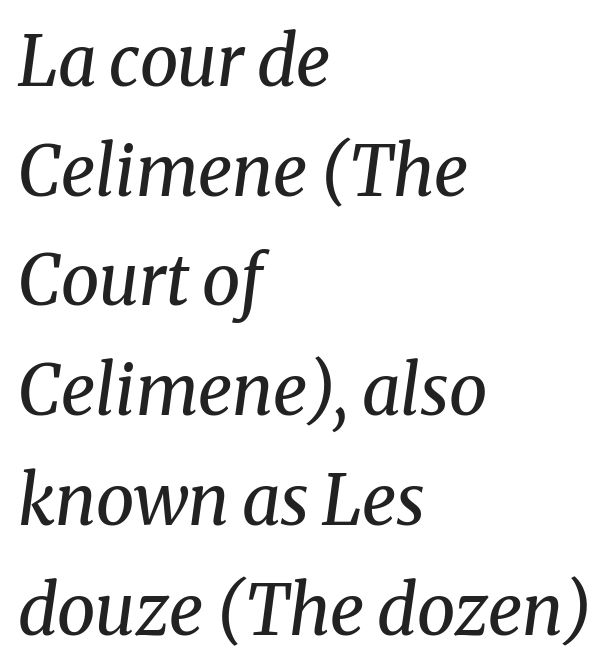
This rendering features lettering with no underline. The typesetter chose a ragged-right arrangement here. This rendering leaves character spacing at its baseline value. This sample has the flowing, uneven cadence of proportional lettering. Style check: oblique.
